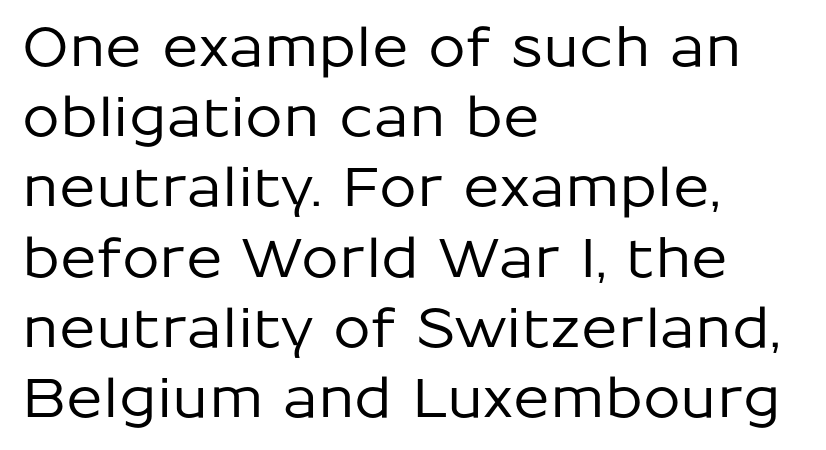
Q: Is the text italic (slanted)? A: No, it is upright.
Q: Is the typeface a serif or a sans-serif typeface? A: Sans-serif.
Q: Is the text underlined? A: No.
Q: How is the paragraph aligned? A: Left-aligned.
Q: Is the spacing between letters normal or unusually wide? A: Normal.
Q: Is the spacing between lines tight, normal or loose? A: Normal.
Q: Width (condensed, normal, or wide)? A: Normal.
Q: Stroke contrast? A: Low.
Q: x-height? A: Medium.
Q: Monospaced? A: No.
